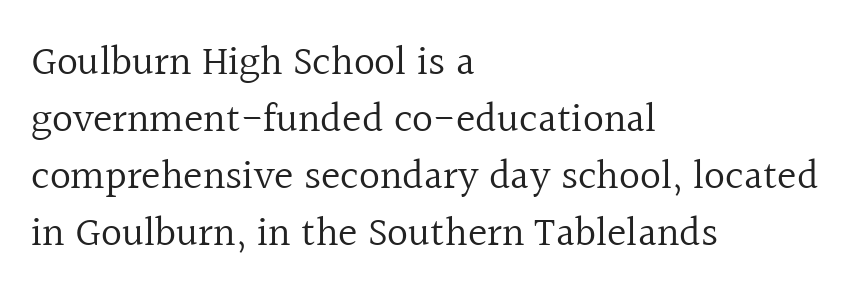
{"serif": "yes", "italic": "no", "bold": "no", "weight": "regular", "width": "normal", "x_height": "medium", "monospaced": "no", "underline": "no", "align": "left", "line_spacing": "normal", "line_spacing_ratio": 1.39, "letter_spacing": "normal", "letter_spacing_em": 0.0, "glyph_px": 41}
